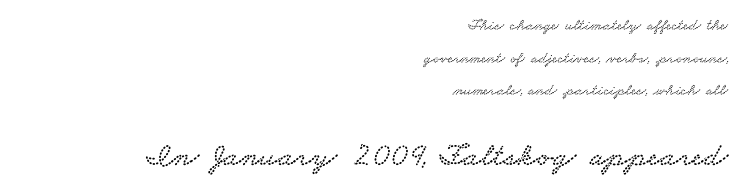
The rendering uses natural spacing where letterforms have individual widths. The setting favours the right margin, as signatures and pull-quotes sometimes do. The zone under the glyphs is completely vacant.
